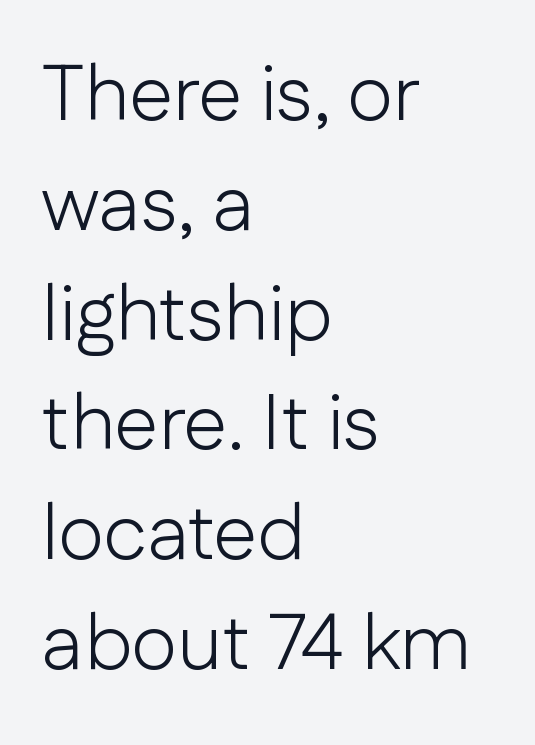
The image shows 79 px light sans-serif type, upright; set left-aligned, normal line spacing (1.39x), normal letter spacing, not underlined; low stroke contrast and a medium x-height.
